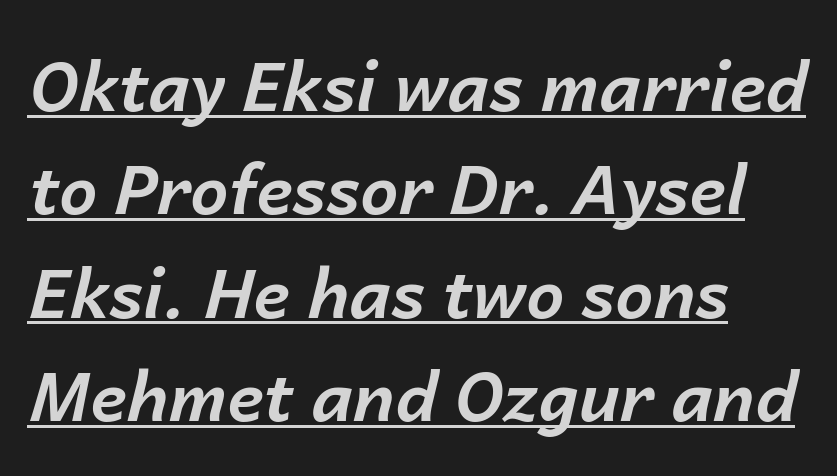
{"italic": "yes", "lean": "right", "slant_degrees": 14, "bold": "yes", "weight": "bold", "width": "normal", "stroke_contrast": "low", "x_height": "medium", "monospaced": "no", "underline": "yes", "align": "left", "line_spacing": "normal", "line_spacing_ratio": 1.52, "letter_spacing": "normal", "letter_spacing_em": 0.0, "glyph_px": 68}
